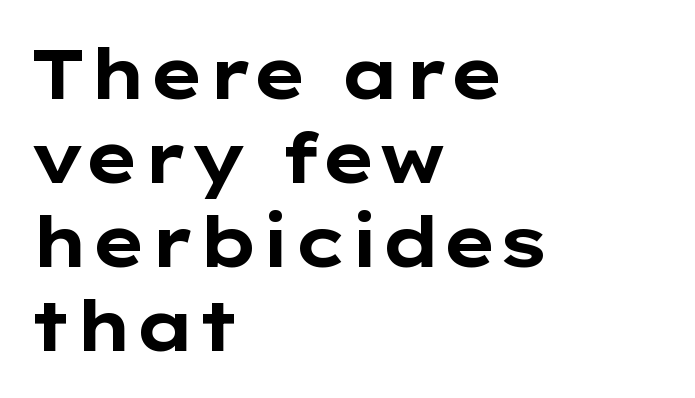
Q: Is the text bold? A: Yes.
Q: Is the text italic (slanted)? A: No, it is upright.
Q: Is the typeface a serif or a sans-serif typeface? A: Sans-serif.
Q: Is the text underlined? A: No.
Q: How is the paragraph aligned? A: Left-aligned.
Q: Is the spacing between letters normal or unusually wide? A: Normal.
Q: Width (condensed, normal, or wide)? A: Wide.
Q: Stroke contrast? A: Low.
Q: x-height? A: Medium.
Q: Monospaced? A: No.
